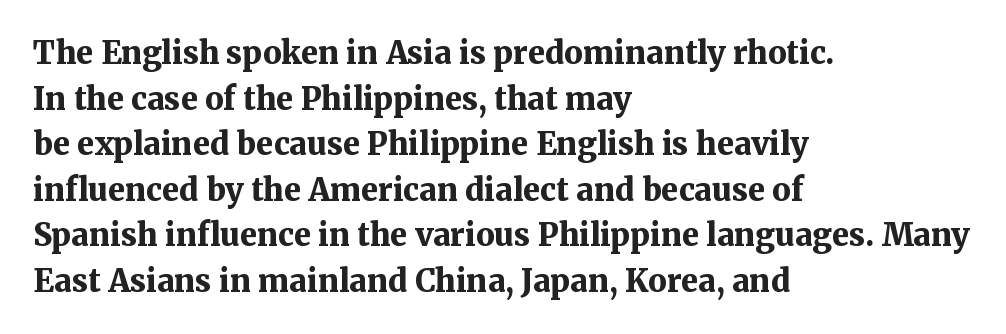
The face used here is proportionally spaced, like ordinary book or web type. The letters carry serifs — small finishing strokes at the ends of their stems. The paragraph shown leans on its left margin. Summary of vertical rhythm: regular, with standard interline spacing.
